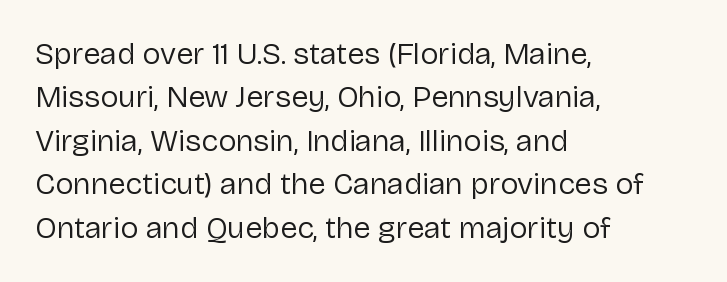
The image shows 31 px regular-weight sans-serif type, upright; set left-aligned, normal line spacing (1.4x), normal letter spacing, not underlined; low stroke contrast and a medium x-height.
